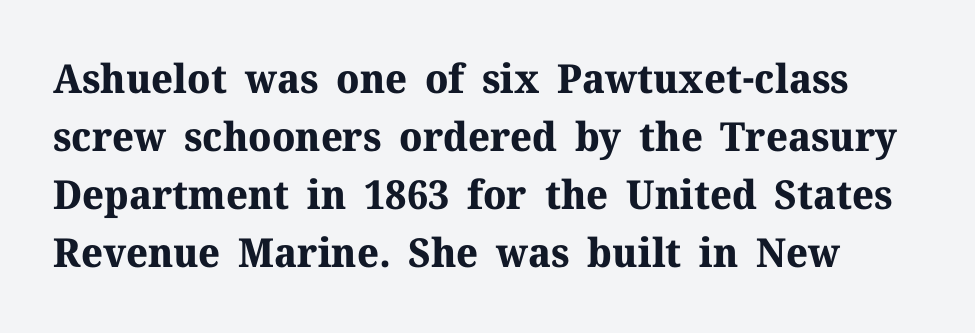
The letters sit at their default tracking, neither squeezed nor spread. This sample has the flowing, uneven cadence of proportional lettering. Anything drawn beneath the words? Only blank space. The lettering stays uniformly vertical, giving the passage a roman look. What kind of face is this? One with serifs.
